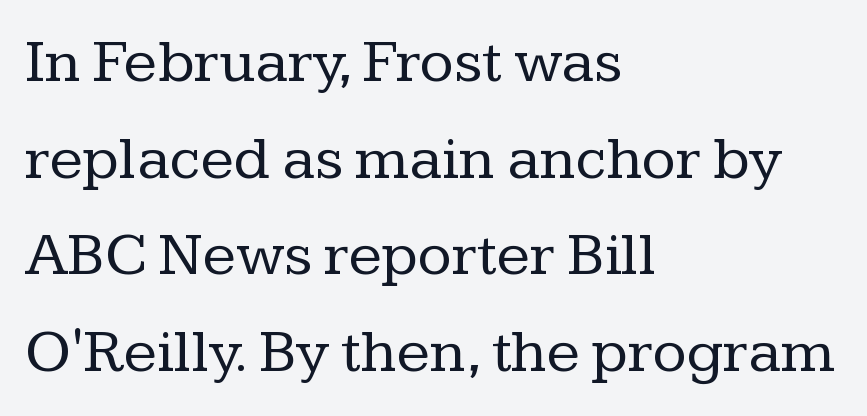
Q: Is the text bold? A: No.
Q: Is the text italic (slanted)? A: No, it is upright.
Q: Is the typeface a serif or a sans-serif typeface? A: Serif.
Q: Is the text underlined? A: No.
Q: How is the paragraph aligned? A: Left-aligned.
Q: Is the spacing between letters normal or unusually wide? A: Normal.
Q: Is the spacing between lines tight, normal or loose? A: Normal.
Q: Width (condensed, normal, or wide)? A: Normal.
Q: Stroke contrast? A: Low.
Q: x-height? A: Medium.
Q: Monospaced? A: No.
